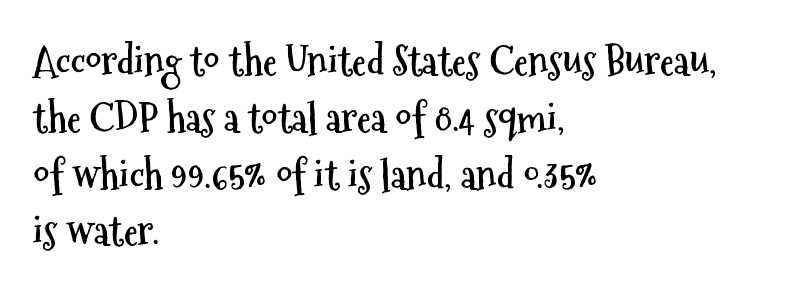
{"serif": "no", "italic": "no", "bold": "yes", "weight": "semibold", "width": "condensed", "stroke_contrast": "medium", "x_height": "medium", "monospaced": "no", "underline": "no", "align": "left", "line_spacing": "normal", "line_spacing_ratio": 1.42, "letter_spacing": "normal", "letter_spacing_em": 0.0, "glyph_px": 40}
